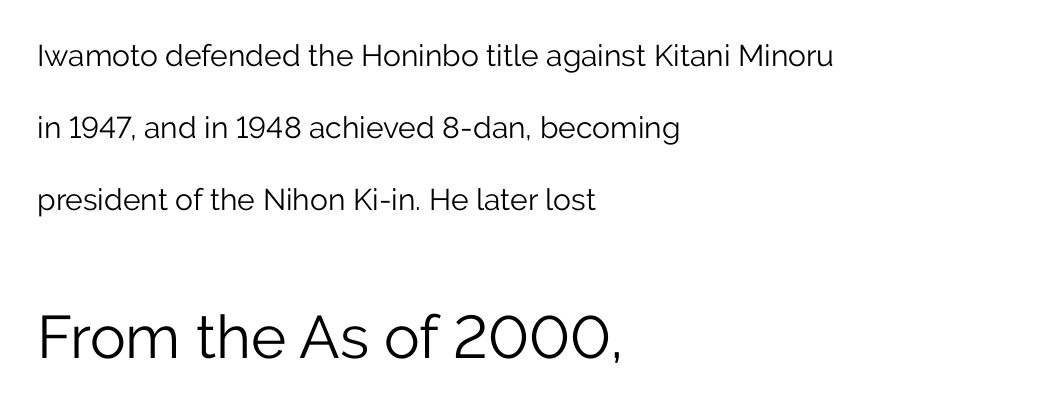
The space directly below the letters is spotless. Horizontal bands of white between lines are thick stripes. Stems here are at most as thick as an everyday book face. The paragraph has a hard left edge and a soft right edge.
